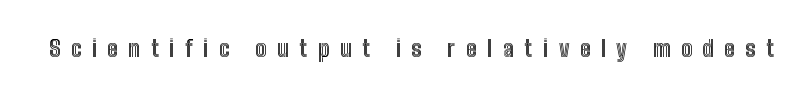
Descenders are the only things crossing below the line. The letterforms stand isolated, each surrounded by extra space. It's the straight-up-and-down kind of type.
